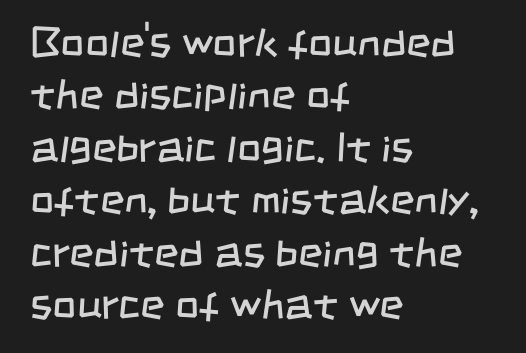
The image shows 42 px regular-weight, condensed sans-serif type; set left-aligned, normal line spacing (1.25x), normal letter spacing, not underlined; low stroke contrast and a large x-height.
